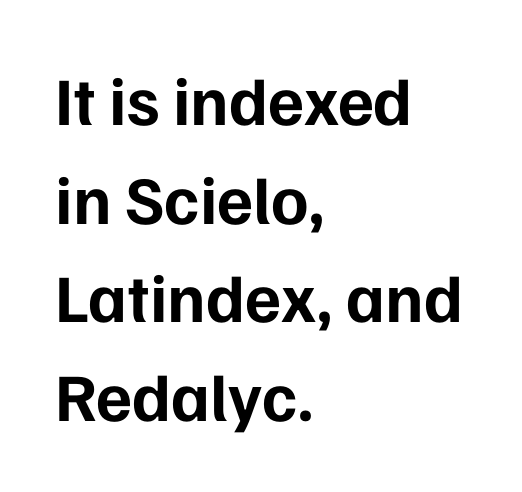
The image shows 68 px bold sans-serif type, upright; set left-aligned, normal line spacing (1.45x), normal letter spacing, not underlined; low stroke contrast and a medium x-height.
